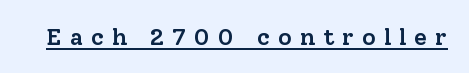
Q: Is the text bold? A: Semi-bold.
Q: Is the text italic (slanted)? A: No, it is upright.
Q: Is the text underlined? A: Yes.
Q: Is the spacing between letters normal or unusually wide? A: Unusually wide.
